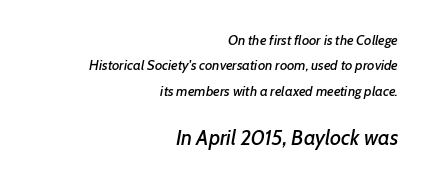
Default kerning and tracking; the words read as compact shapes. Reading top to bottom, the characters get bigger at the block break. Would a proofreader flag this as italicized? Yes. The rag falls on the left side of this text block.
